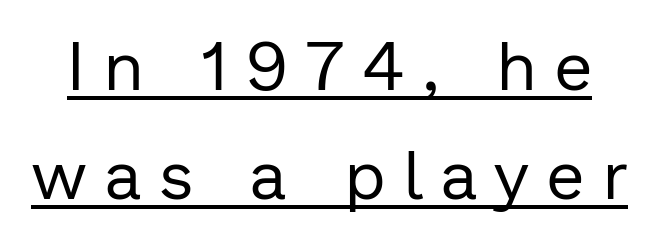
Q: Is the text bold? A: No.
Q: Is the text italic (slanted)? A: No, it is upright.
Q: Is the typeface a serif or a sans-serif typeface? A: Sans-serif.
Q: Is the text underlined? A: Yes.
Q: Is the spacing between letters normal or unusually wide? A: Unusually wide.
Q: Is the spacing between lines tight, normal or loose? A: Normal.
Q: Width (condensed, normal, or wide)? A: Normal.
Q: Stroke contrast? A: Low.
Q: x-height? A: Medium.
Q: Monospaced? A: No.
